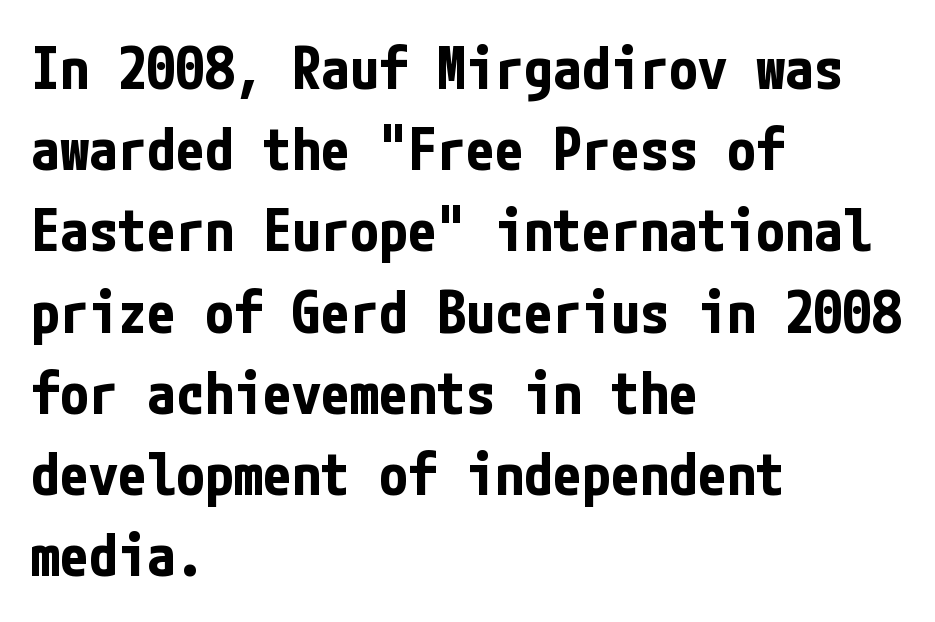
{"serif": "no", "italic": "no", "bold": "yes", "weight": "bold", "width": "condensed", "stroke_contrast": "low", "x_height": "medium", "underline": "no", "align": "left", "line_spacing": "normal", "line_spacing_ratio": 1.4, "letter_spacing": "normal", "letter_spacing_em": 0.0, "glyph_px": 58}
